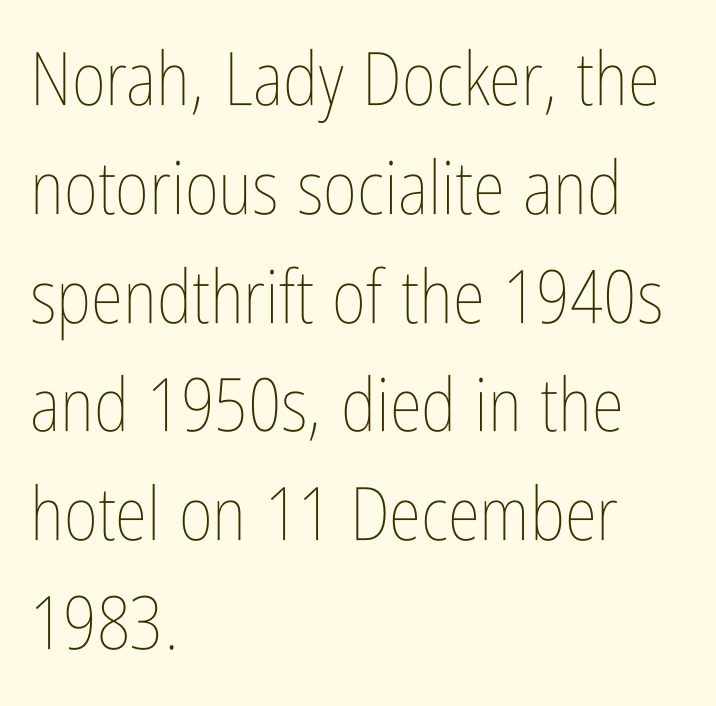
Nobody touched the tracking dial on this one. Ordinary non-slanted type is in use. The specimen omits any rule beneath the text block's lines. The strokes are not fattened; the text isn't bold. Horizontal alignment here is leftward, the default for most running prose. Each letter keeps its own natural width here, so spacing adapts to shape.
